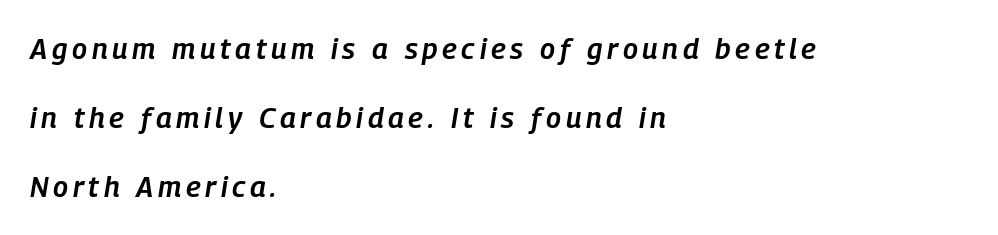
Q: Is the text bold? A: Semi-bold.
Q: Is the text italic (slanted)? A: Yes, it leans right by about 9 degrees.
Q: Is the text underlined? A: No.
Q: How is the paragraph aligned? A: Left-aligned.
Q: Is the spacing between lines tight, normal or loose? A: Loose.
Q: Width (condensed, normal, or wide)? A: Condensed.
Q: Stroke contrast? A: Low.
Q: x-height? A: Medium.
Q: Monospaced? A: No.
